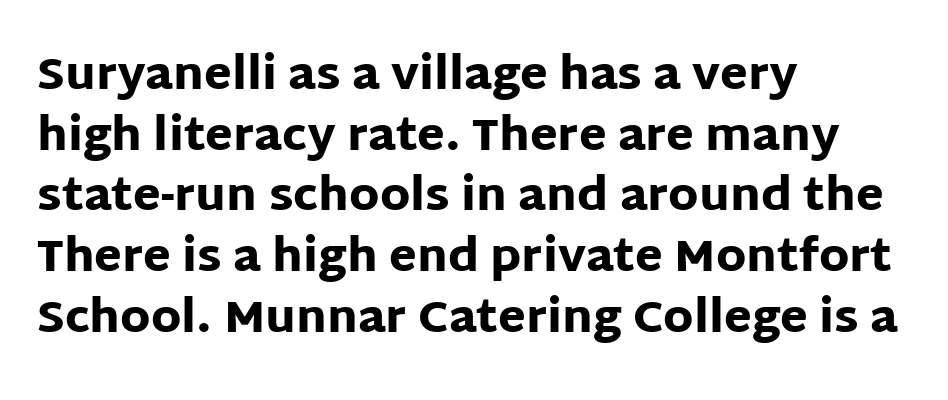
Regular leading. The typeface chosen for these lines omits serifs. Descenders are the only things crossing below the line. You could not count columns in this text — the font is proportionally spaced. The rag falls on the right side of this text block. These lines were composed using upright roman letters.
